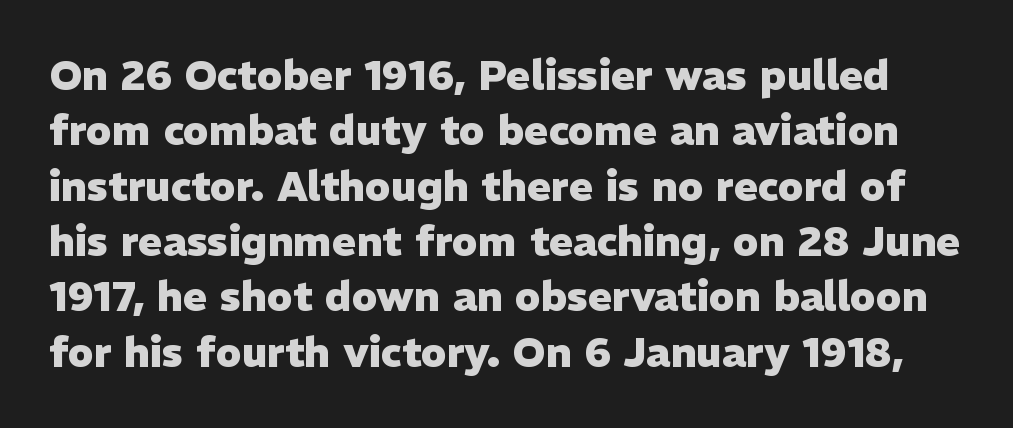
{"serif": "no", "italic": "no", "bold": "yes", "weight": "heavy", "width": "normal", "stroke_contrast": "low", "x_height": "medium", "monospaced": "no", "underline": "no", "line_spacing": "normal", "line_spacing_ratio": 1.35, "letter_spacing": "normal", "letter_spacing_em": 0.0, "glyph_px": 41}
